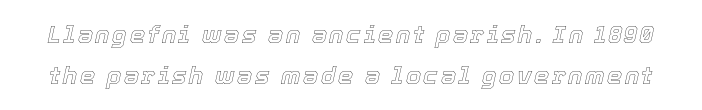
The image shows 24 px text type, italic (leaning right); set normal line spacing (1.7x), not underlined.
